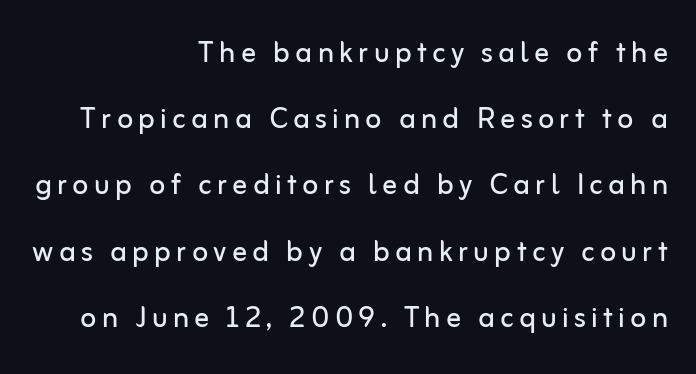
Nope, no serifs anywhere on these letters. The weight tops out at a normal text grade. The rendering uses natural spacing where letterforms have individual widths. The lines in this sample share a right terminus and differ only in where they begin.
